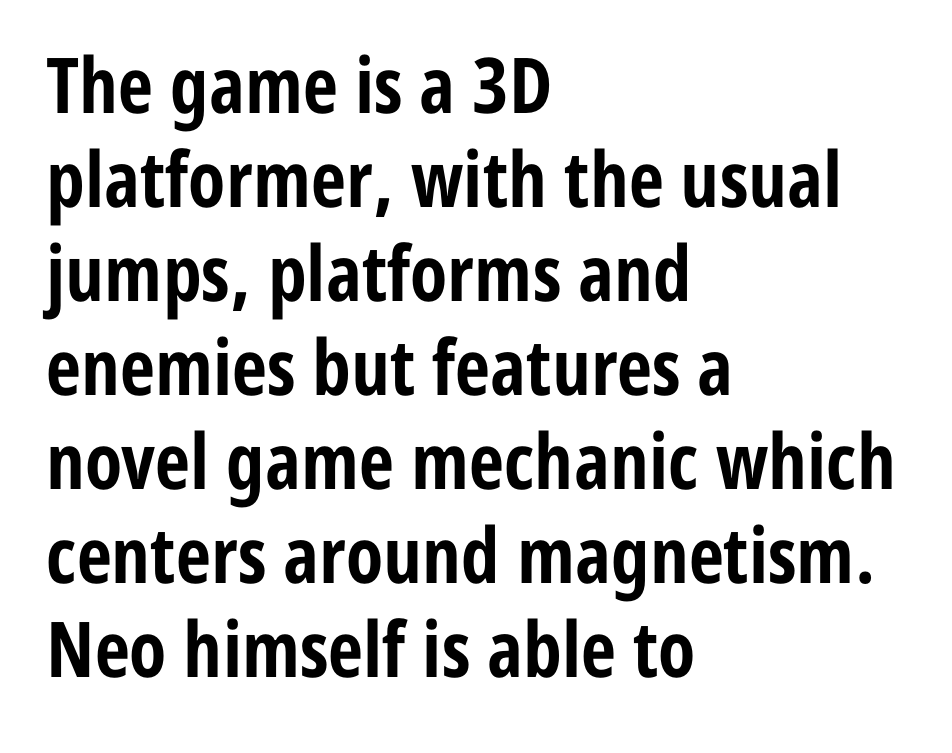
The image shows 77 px bold, condensed sans-serif type, upright; set left-aligned, line spacing 1.22x, normal letter spacing, not underlined; low stroke contrast and a medium x-height.
